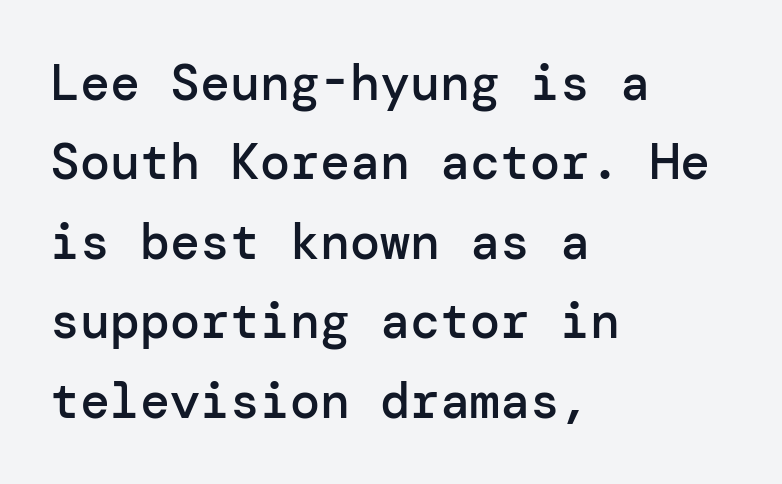
Style check: upright. Font category for this specimen: sans-serif. Line beginnings align vertically; line endings do not. Stroke thickness is moderately raised; the sample reads as semibold. The passage shown stacks its lines at a standard gap.
